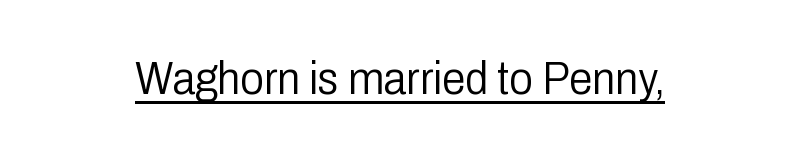
The image shows 47 px light, condensed sans-serif type, upright; set normal letter spacing, underlined; low stroke contrast and a medium x-height.
